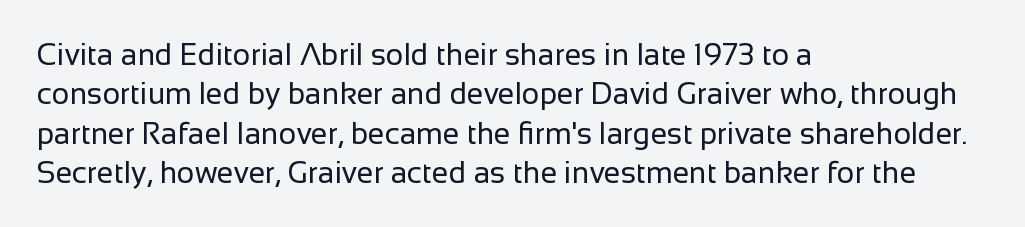
{"serif": "no", "italic": "no", "bold": "no", "weight": "regular", "width": "normal", "stroke_contrast": "low", "x_height": "medium", "monospaced": "no", "underline": "no", "align": "left", "line_spacing": "normal", "line_spacing_ratio": 1.31, "letter_spacing": "normal", "letter_spacing_em": 0.0, "glyph_px": 30}
